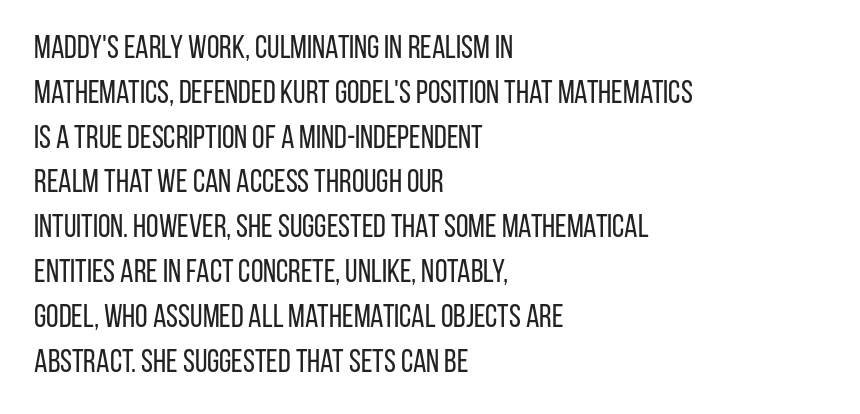
The image shows 32 px regular-weight, condensed sans-serif type, upright; set left-aligned, normal line spacing (1.4x), normal letter spacing, not underlined; low stroke contrast and a large x-height.
